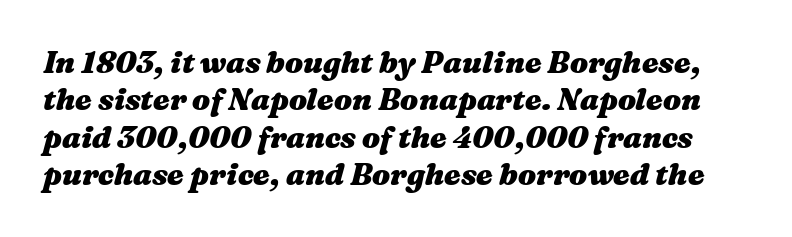
{"italic": "yes", "lean": "right", "slant_degrees": 16, "bold": "yes", "weight": "heavy", "width": "wide", "stroke_contrast": "medium", "x_height": "medium", "monospaced": "no", "underline": "no", "line_spacing": "normal", "line_spacing_ratio": 1.25, "letter_spacing": "normal", "letter_spacing_em": 0.0, "glyph_px": 30}
